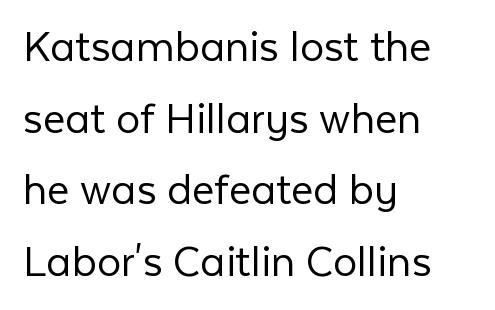
Check the space under the baseline: it is left empty. Think standard paragraph weight, or any step lighter than that. Regarding serifs, this sample does without them. No extra tracking has been applied to these lines. A roman cut, with each character standing at attention. Is this a fixed-width face? No — the glyphs have proportional, varying widths.
